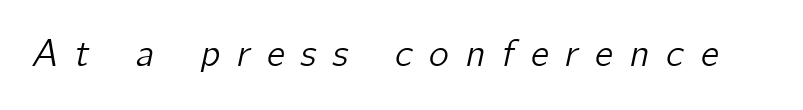
{"italic": "yes", "lean": "right", "slant_degrees": 12, "width": "normal", "stroke_contrast": "low", "x_height": "medium", "monospaced": "no", "underline": "no", "letter_spacing": "wide", "letter_spacing_em": 0.44, "glyph_px": 38}
